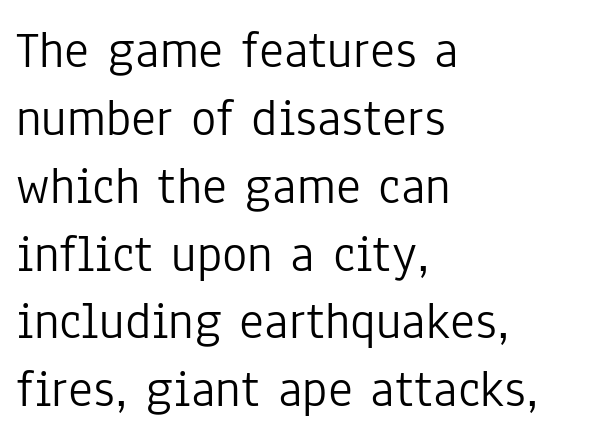
{"serif": "no", "italic": "no", "bold": "no", "weight": "light", "width": "condensed", "stroke_contrast": "low", "x_height": "medium", "monospaced": "no", "underline": "no", "align": "left", "line_spacing": "normal", "line_spacing_ratio": 1.28, "letter_spacing": "normal", "letter_spacing_em": 0.0, "glyph_px": 53}
